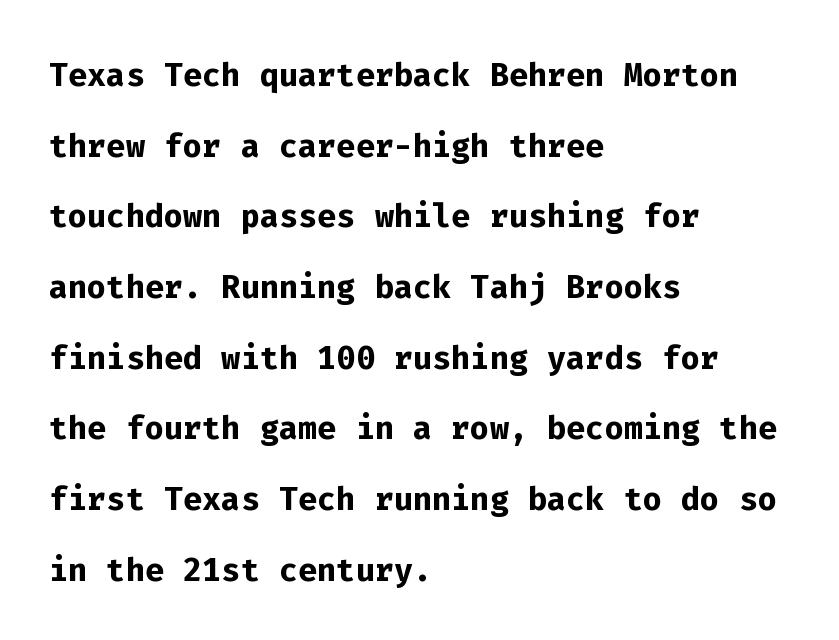
The image shows 45 px semibold sans-serif type, upright, monospaced; set left-aligned, normal line spacing (1.57x), normal letter spacing, not underlined; low stroke contrast and a medium x-height.
